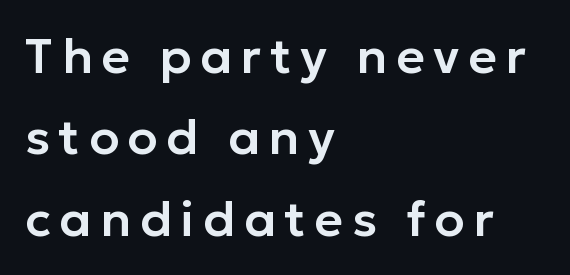
{"serif": "no", "italic": "no", "width": "normal", "stroke_contrast": "low", "x_height": "medium", "monospaced": "no", "underline": "no", "align": "left", "line_spacing": "normal", "line_spacing_ratio": 1.66, "glyph_px": 49}
